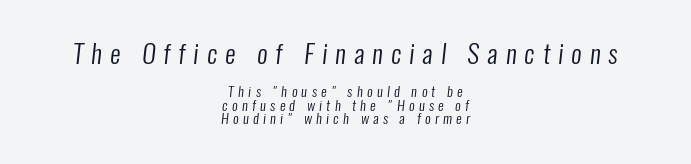
{"bold": "no", "underline": "no", "align": "center", "line_spacing": "tight", "line_spacing_ratio": 0.97, "letter_spacing": "wide", "letter_spacing_em": 0.31, "larger_block": "first", "size_ratio": 1.86, "glyph_px": 26}
